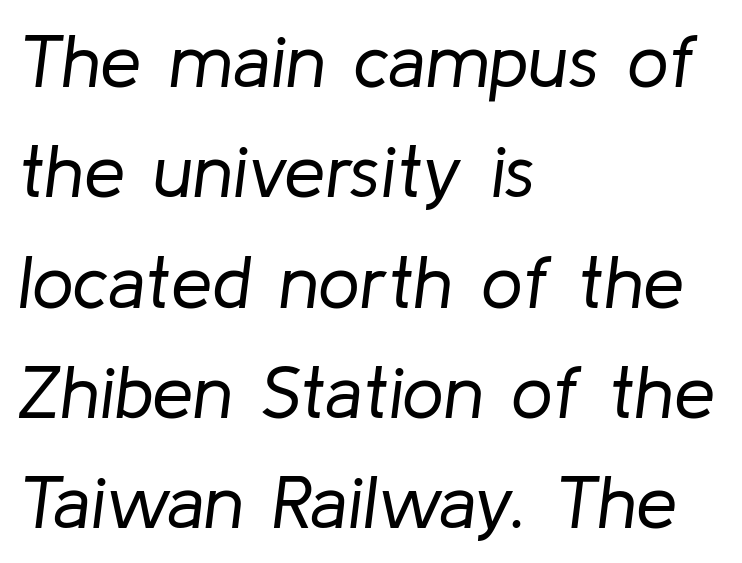
The image shows 74 px regular-weight type, italic (leaning right); set left-aligned, normal line spacing (1.49x), normal letter spacing, not underlined; low stroke contrast and a medium x-height.
